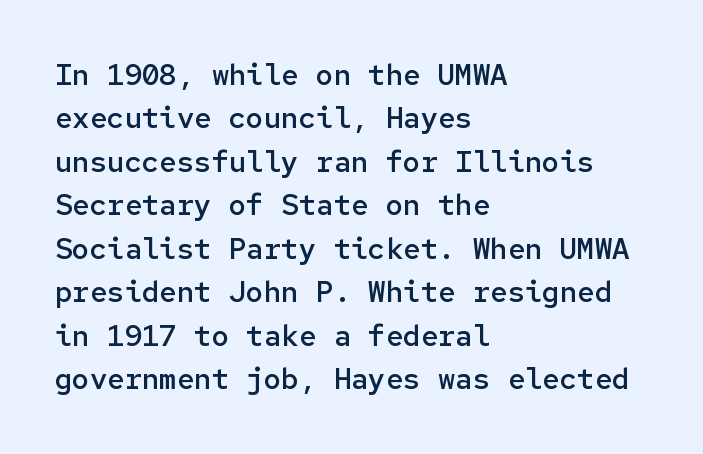
The image shows 29 px semibold sans-serif type, upright, monospaced; set left-aligned, normal line spacing (1.5x), normal letter spacing, not underlined; low stroke contrast and a medium x-height.
